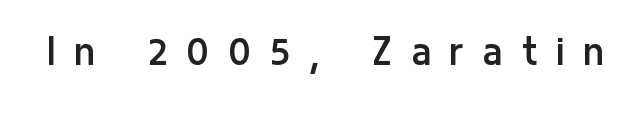
{"serif": "no", "italic": "no", "bold": "no", "weight": "regular", "width": "condensed", "stroke_contrast": "low", "x_height": "medium", "monospaced": "no", "underline": "no", "letter_spacing": "wide", "letter_spacing_em": 0.44, "glyph_px": 47}
